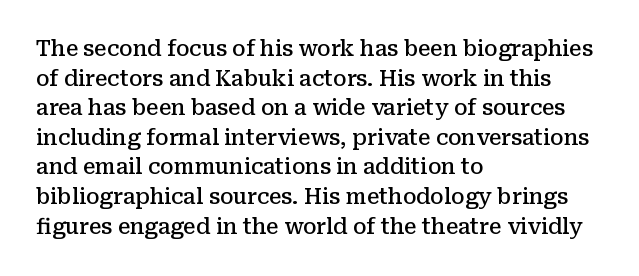
The image shows 21 px text type, upright; set left-aligned, normal line spacing (1.41x), normal letter spacing, not underlined.
